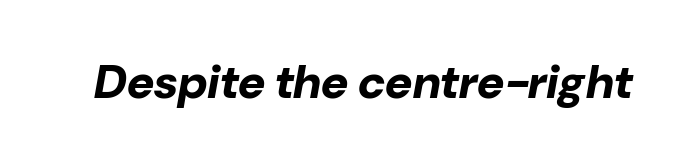
Think of a printed novel: that variable character pitch is what you see here. Bold? Absolutely — the strokes are thick and heavy. Posture: slanted. Plain, unruled lines of type. Standard letterfit; no display-style spreading of the glyphs.
